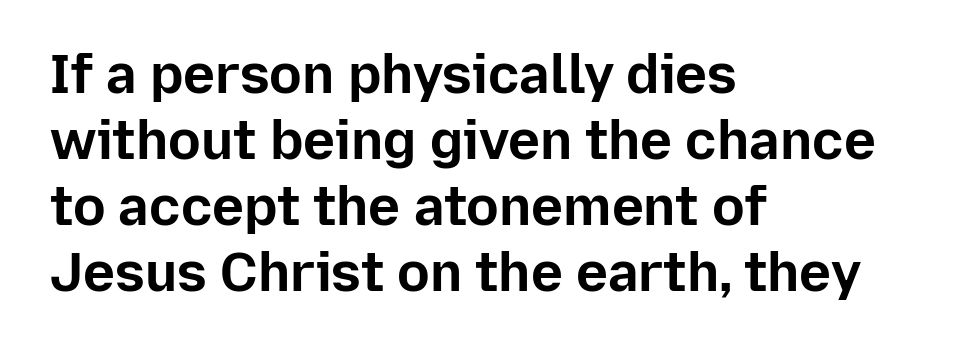
The image shows 54 px bold sans-serif type, upright; set left-aligned, line spacing 1.22x, normal letter spacing, not underlined; low stroke contrast and a medium x-height.
